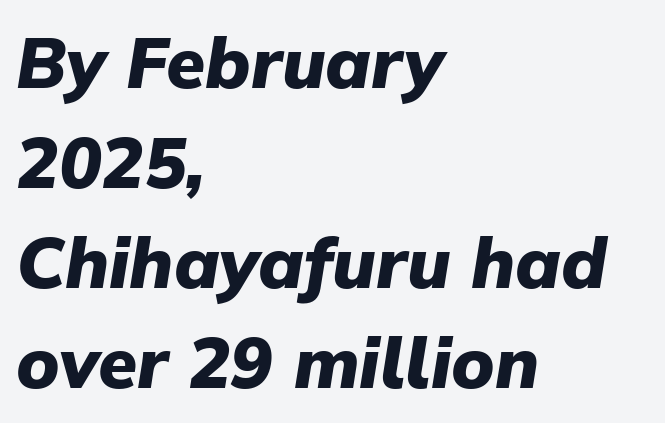
Q: Is the text bold? A: Yes.
Q: Is the text italic (slanted)? A: Yes, it leans right by about 9 degrees.
Q: Is the text underlined? A: No.
Q: How is the paragraph aligned? A: Left-aligned.
Q: Is the spacing between letters normal or unusually wide? A: Normal.
Q: Is the spacing between lines tight, normal or loose? A: Normal.
Q: Width (condensed, normal, or wide)? A: Normal.
Q: Stroke contrast? A: Low.
Q: x-height? A: Medium.
Q: Monospaced? A: No.
